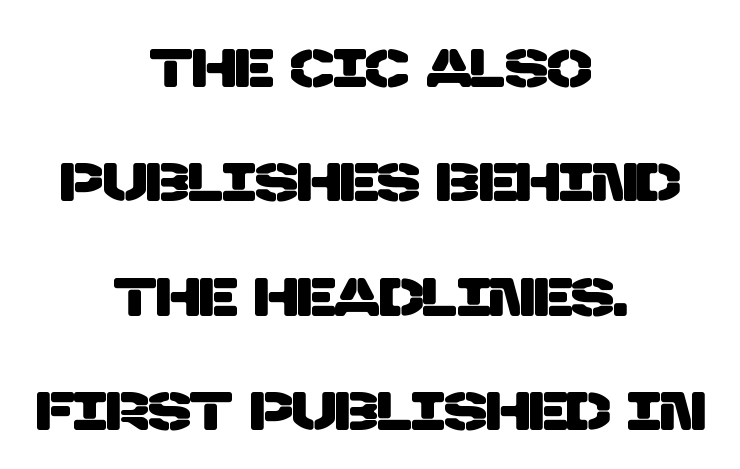
Q: Is the typeface a serif or a sans-serif typeface? A: Sans-serif.
Q: Is the text underlined? A: No.
Q: How is the paragraph aligned? A: Centered.
Q: Is the spacing between letters normal or unusually wide? A: Normal.
Q: Is the spacing between lines tight, normal or loose? A: Loose.
Q: Width (condensed, normal, or wide)? A: Normal.
Q: Stroke contrast? A: Low.
Q: x-height? A: Large.
Q: Monospaced? A: No.
